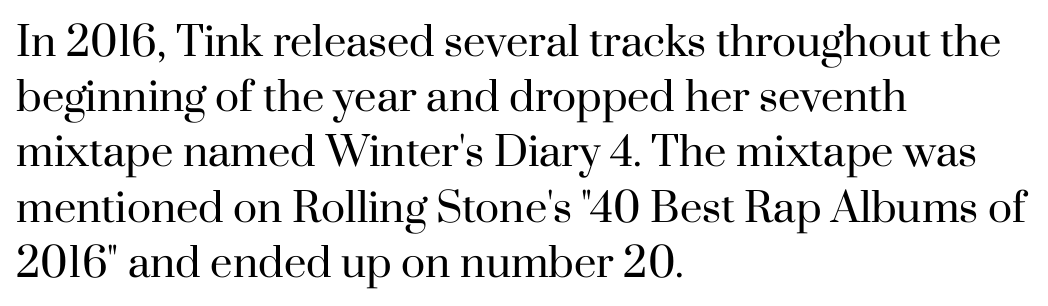
{"serif": "yes", "italic": "no", "bold": "no", "weight": "regular", "width": "normal", "stroke_contrast": "high", "x_height": "small", "monospaced": "no", "underline": "no", "align": "left", "line_spacing": "normal", "line_spacing_ratio": 1.38, "letter_spacing": "normal", "letter_spacing_em": 0.0, "glyph_px": 40}
